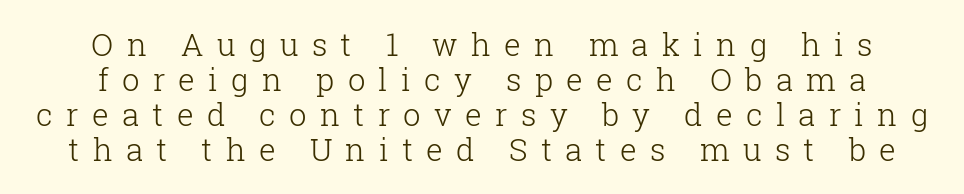
Q: Is the text bold? A: No.
Q: Is the text italic (slanted)? A: No, it is upright.
Q: Is the typeface a serif or a sans-serif typeface? A: Serif.
Q: Is the text underlined? A: No.
Q: Is the spacing between letters normal or unusually wide? A: Unusually wide.
Q: Is the spacing between lines tight, normal or loose? A: Tight.
Q: Width (condensed, normal, or wide)? A: Normal.
Q: Stroke contrast? A: Low.
Q: x-height? A: Medium.
Q: Monospaced? A: No.
